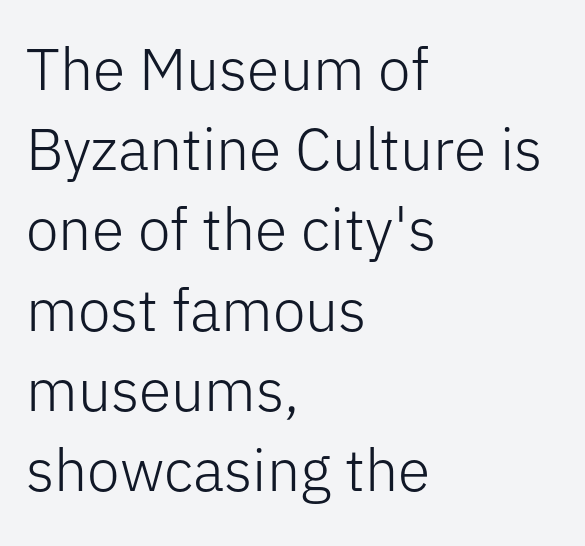
Q: Is the text bold? A: No.
Q: Is the text italic (slanted)? A: No, it is upright.
Q: Is the typeface a serif or a sans-serif typeface? A: Sans-serif.
Q: Is the text underlined? A: No.
Q: How is the paragraph aligned? A: Left-aligned.
Q: Is the spacing between letters normal or unusually wide? A: Normal.
Q: Is the spacing between lines tight, normal or loose? A: Normal.
Q: Width (condensed, normal, or wide)? A: Normal.
Q: Stroke contrast? A: Low.
Q: x-height? A: Medium.
Q: Monospaced? A: No.
